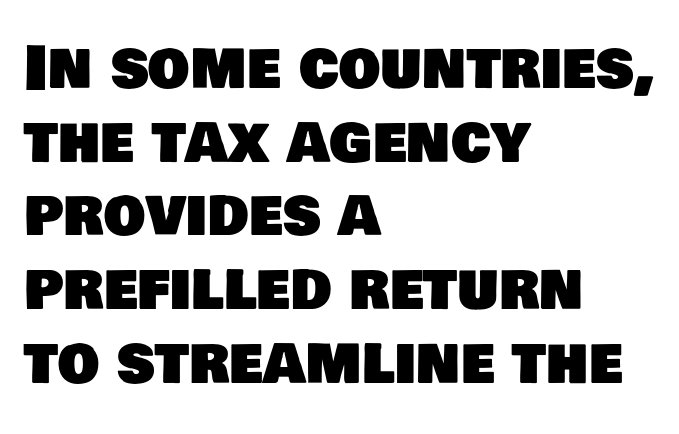
The rendering uses natural spacing where letterforms have individual widths. Descenders are the only things crossing below the line. This sample uses a sans-serif face. If you measured baseline to baseline, you'd find a middling distance. Layout note: lines flush left.
